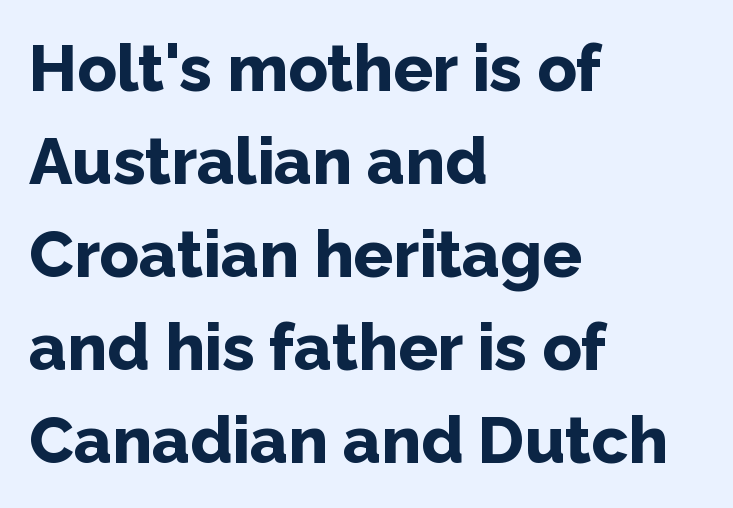
{"serif": "no", "italic": "no", "bold": "yes", "weight": "bold", "width": "normal", "stroke_contrast": "low", "x_height": "medium", "monospaced": "no", "underline": "no", "align": "left", "line_spacing": "normal", "line_spacing_ratio": 1.43, "letter_spacing": "normal", "letter_spacing_em": 0.0, "glyph_px": 65}
